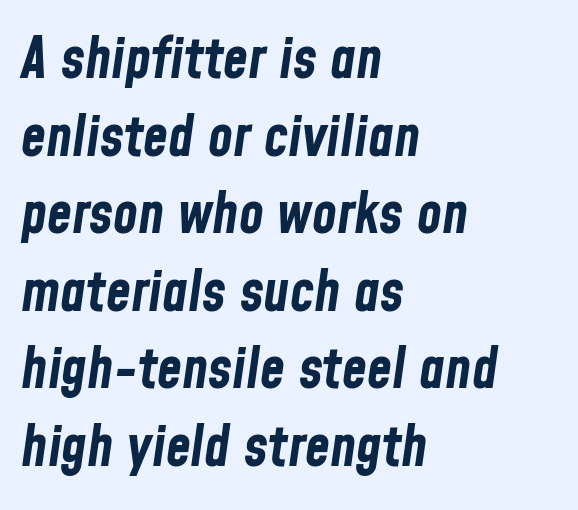
{"italic": "yes", "lean": "right", "slant_degrees": 8, "bold": "yes", "weight": "bold", "width": "condensed", "stroke_contrast": "low", "x_height": "medium", "monospaced": "no", "underline": "no", "align": "left", "line_spacing": "normal", "line_spacing_ratio": 1.36, "letter_spacing": "normal", "letter_spacing_em": 0.0, "glyph_px": 57}
